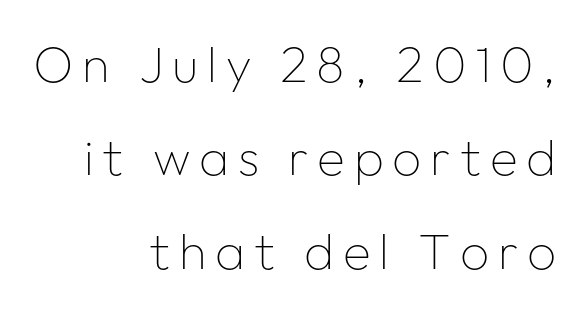
{"serif": "no", "italic": "no", "bold": "no", "weight": "thin", "width": "normal", "stroke_contrast": "low", "x_height": "medium", "monospaced": "no", "underline": "no", "align": "right", "line_spacing_ratio": 1.83, "glyph_px": 51}
